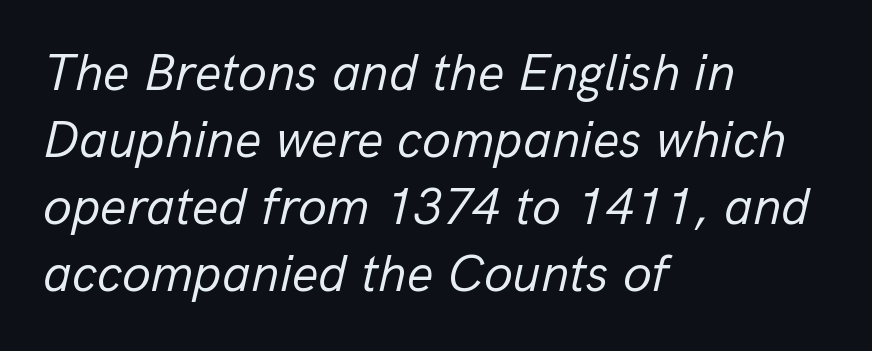
The typesetting does not lean heavy: it is not bold. The passage shown has conventional tracking throughout. Do the characters align in a grid? No, the font is proportional. A student would call this left alignment; a typographer would say flush left, rag right. Slant detected: the letters are inclined. Clear beneath every line of the passage.
